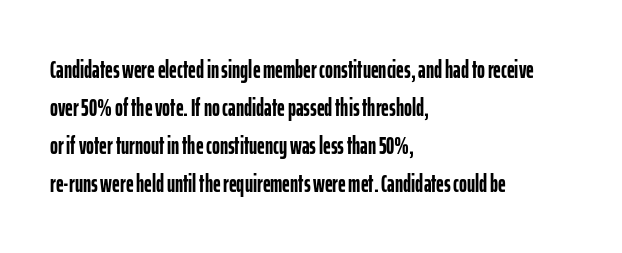
Q: Is the text bold? A: Yes.
Q: Is the text italic (slanted)? A: No, it is upright.
Q: Is the text underlined? A: No.
Q: How is the paragraph aligned? A: Left-aligned.
Q: Is the spacing between letters normal or unusually wide? A: Normal.
Q: Is the spacing between lines tight, normal or loose? A: Normal.
